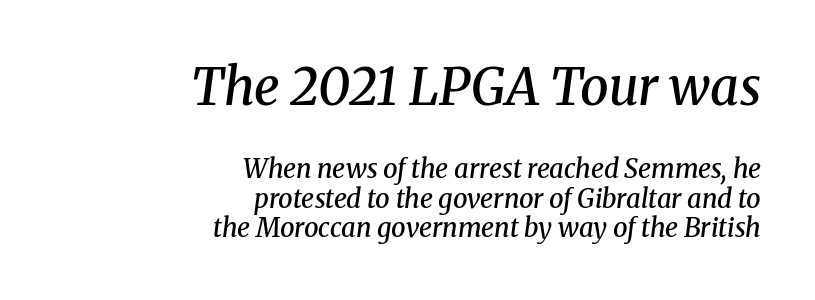
Q: Is the text bold? A: Semi-bold.
Q: Is the text italic (slanted)? A: Yes, it leans right by about 8 degrees.
Q: Is the typeface a serif or a sans-serif typeface? A: Serif.
Q: Is the text underlined? A: No.
Q: How is the paragraph aligned? A: Right-aligned.
Q: Is the spacing between letters normal or unusually wide? A: Normal.
Q: Is the spacing between lines tight, normal or loose? A: Tight.
Q: Which block of text is set in a larger size, the first (top) or the second (bottom)? A: The first (top) one.
Q: Width (condensed, normal, or wide)? A: Normal.
Q: Stroke contrast? A: Medium.
Q: x-height? A: Medium.
Q: Monospaced? A: No.
